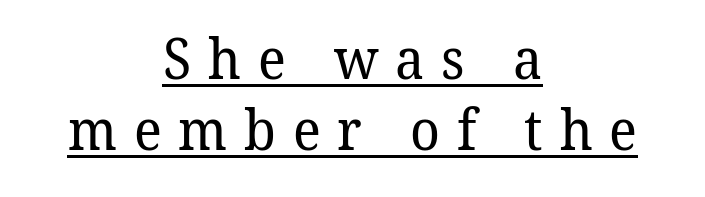
Q: Is the text bold? A: No.
Q: Is the typeface a serif or a sans-serif typeface? A: Serif.
Q: Is the text underlined? A: Yes.
Q: How is the paragraph aligned? A: Centered.
Q: Is the spacing between letters normal or unusually wide? A: Unusually wide.
Q: Is the spacing between lines tight, normal or loose? A: Normal.
Q: Width (condensed, normal, or wide)? A: Normal.
Q: Stroke contrast? A: Low.
Q: x-height? A: Medium.
Q: Monospaced? A: No.
